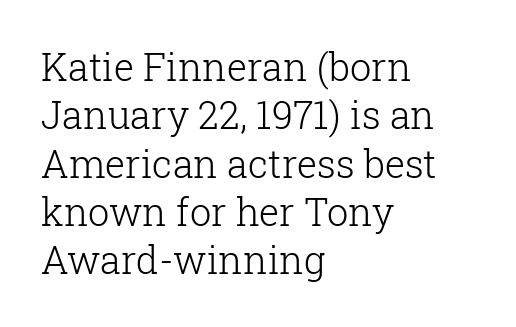
The image shows 38 px light serif type, upright; set left-aligned, normal line spacing (1.27x), normal letter spacing, not underlined; low stroke contrast and a medium x-height.
